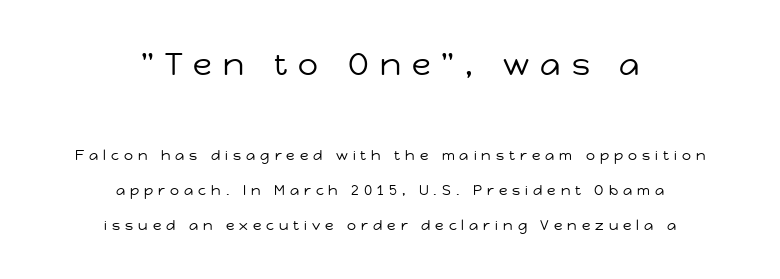
The image shows 31 px regular-weight sans-serif type, upright; set centered, loose line spacing (2.47x), unusually wide letter spacing (+0.36 em), not underlined; the first (top) block is 2.21x larger; low stroke contrast and a medium x-height.
